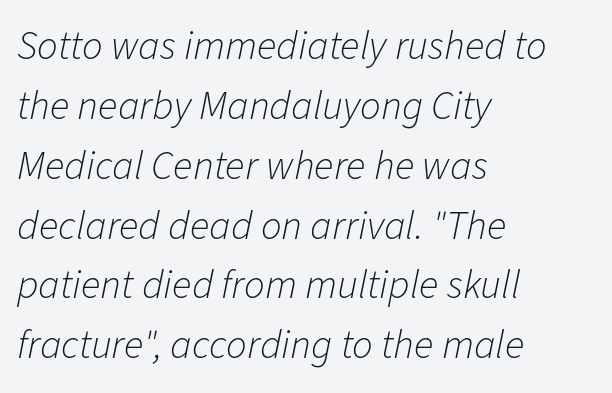
{"italic": "yes", "lean": "right", "slant_degrees": 11, "bold": "no", "weight": "light", "width": "normal", "stroke_contrast": "low", "x_height": "medium", "monospaced": "no", "underline": "no", "align": "left", "line_spacing": "normal", "line_spacing_ratio": 1.46, "letter_spacing": "normal", "letter_spacing_em": 0.0, "glyph_px": 41}
